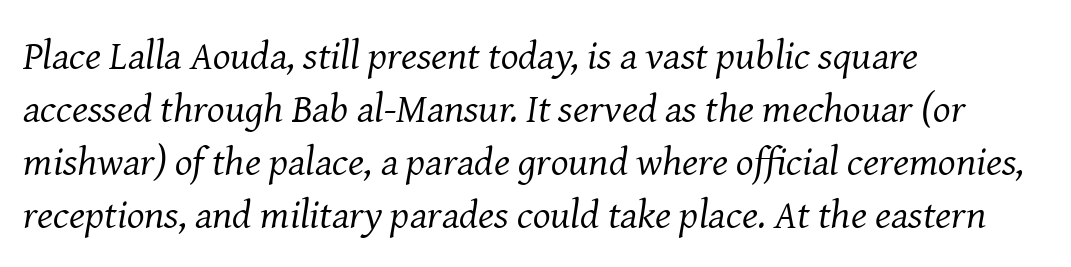
{"serif": "yes", "italic": "yes", "lean": "right", "slant_degrees": 8, "bold": "no", "weight": "regular", "width": "normal", "stroke_contrast": "medium", "x_height": "medium", "monospaced": "no", "underline": "no", "align": "left", "line_spacing": "normal", "line_spacing_ratio": 1.29, "letter_spacing": "normal", "letter_spacing_em": 0.0, "glyph_px": 41}
